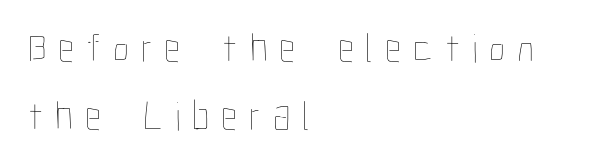
Q: Is the text bold? A: No.
Q: Is the text italic (slanted)? A: No, it is upright.
Q: Is the text underlined? A: No.
Q: How is the paragraph aligned? A: Left-aligned.
Q: Is the spacing between letters normal or unusually wide? A: Unusually wide.
Q: Is the spacing between lines tight, normal or loose? A: Normal.
Q: Width (condensed, normal, or wide)? A: Condensed.
Q: Stroke contrast? A: Low.
Q: x-height? A: Medium.
Q: Monospaced? A: No.
